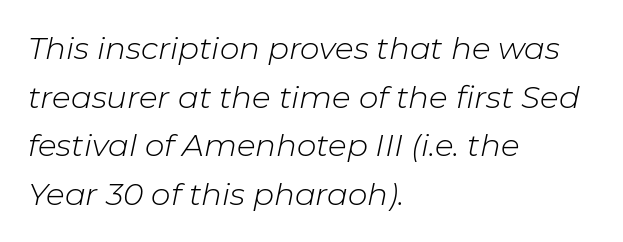
Q: Is the text bold? A: No.
Q: Is the text italic (slanted)? A: Yes, it leans right by about 11 degrees.
Q: Is the text underlined? A: No.
Q: How is the paragraph aligned? A: Left-aligned.
Q: Is the spacing between letters normal or unusually wide? A: Normal.
Q: Is the spacing between lines tight, normal or loose? A: Normal.
Q: Width (condensed, normal, or wide)? A: Normal.
Q: Stroke contrast? A: Low.
Q: x-height? A: Medium.
Q: Monospaced? A: No.
